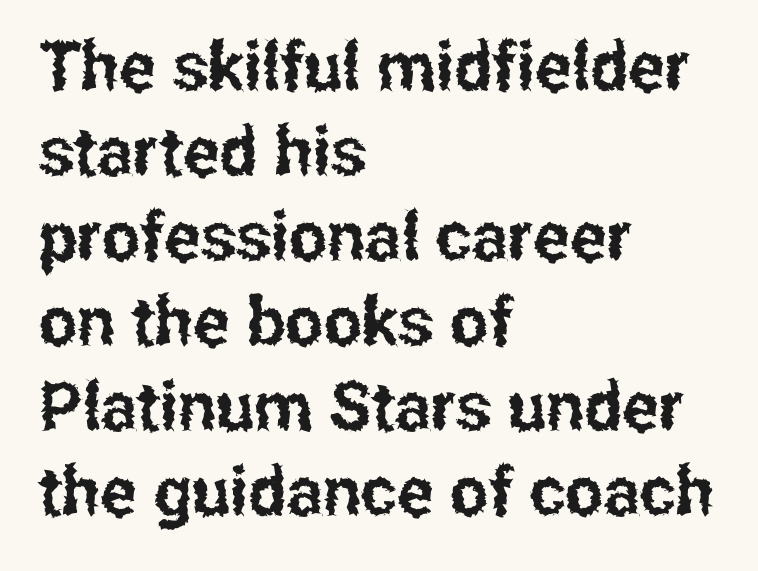
Q: Is the text italic (slanted)? A: No, it is upright.
Q: Is the typeface a serif or a sans-serif typeface? A: Sans-serif.
Q: Is the text underlined? A: No.
Q: How is the paragraph aligned? A: Left-aligned.
Q: Is the spacing between letters normal or unusually wide? A: Normal.
Q: Is the spacing between lines tight, normal or loose? A: Normal.
Q: Width (condensed, normal, or wide)? A: Condensed.
Q: Stroke contrast? A: Low.
Q: x-height? A: Medium.
Q: Monospaced? A: No.
